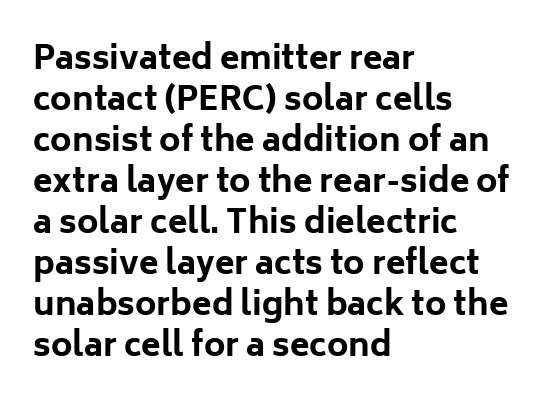
{"serif": "no", "italic": "no", "bold": "yes", "weight": "bold", "width": "normal", "stroke_contrast": "low", "x_height": "medium", "monospaced": "no", "underline": "no", "align": "left", "line_spacing": "normal", "line_spacing_ratio": 1.28, "letter_spacing": "normal", "letter_spacing_em": 0.0, "glyph_px": 32}
